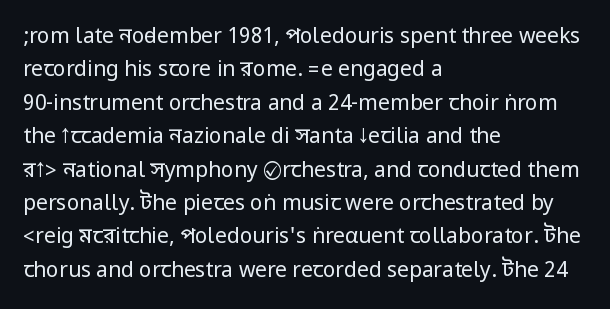
How would I describe the line gaps? Plain and ordinary. Weight: in the light-to-regular range. The type is set solid horizontally, with unmodified tracking. The lines are quadded left.
